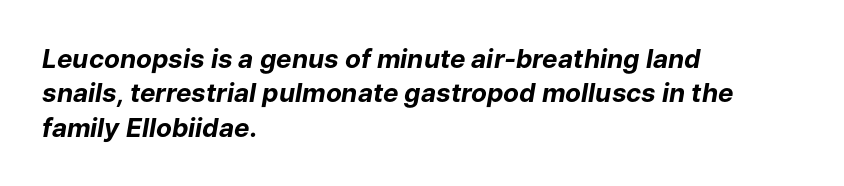
Q: Is the text bold? A: Yes.
Q: Is the text italic (slanted)? A: Yes, it leans right by about 9 degrees.
Q: Is the text underlined? A: No.
Q: How is the paragraph aligned? A: Left-aligned.
Q: Is the spacing between letters normal or unusually wide? A: Normal.
Q: Is the spacing between lines tight, normal or loose? A: Normal.
